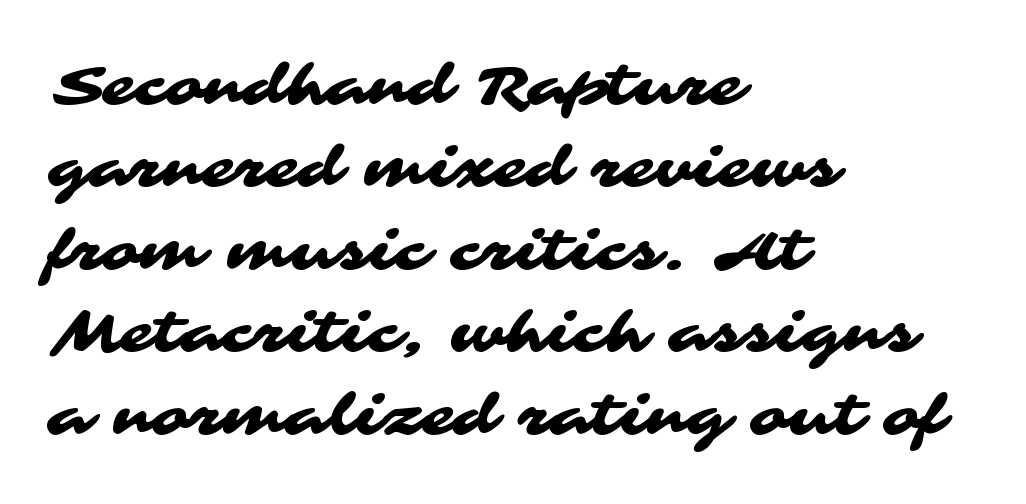
The letterforms sit shoulder to shoulder at normal distance. The foot of each line stays bare and open. These lines sit exactly where default settings would place them. Think of a printed novel: that variable character pitch is what you see here. The passage shown is typeset with a sans-serif family. All the whitespace from short lines collects on the right.
